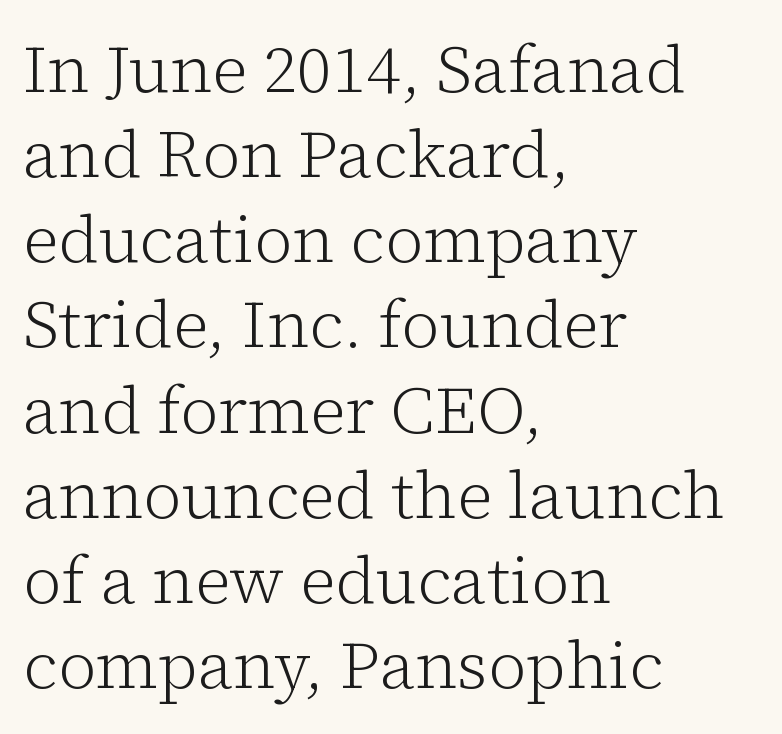
Q: Is the text bold? A: No.
Q: Is the text italic (slanted)? A: No, it is upright.
Q: Is the typeface a serif or a sans-serif typeface? A: Serif.
Q: Is the text underlined? A: No.
Q: How is the paragraph aligned? A: Left-aligned.
Q: Is the spacing between letters normal or unusually wide? A: Normal.
Q: Is the spacing between lines tight, normal or loose? A: Normal.
Q: Width (condensed, normal, or wide)? A: Normal.
Q: Stroke contrast? A: Low.
Q: x-height? A: Medium.
Q: Monospaced? A: No.
